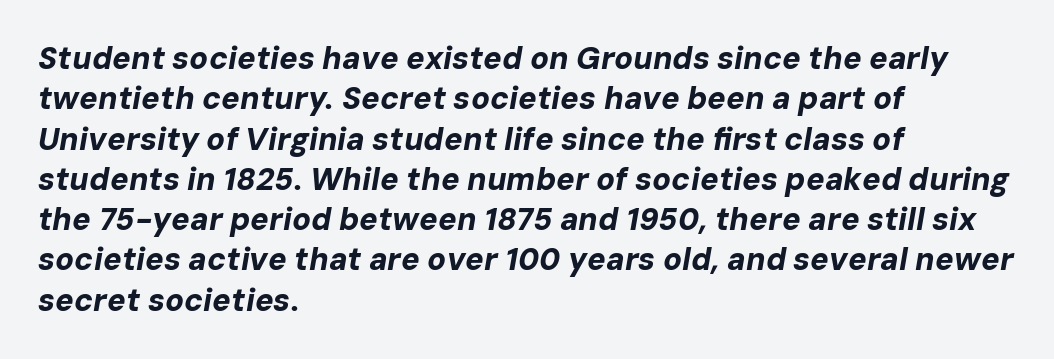
Vertical spacing — default. This sample uses plain, unmodified letter spacing. Emphasis by weight is at full strength: bold. Spacing verdict: proportional, widths tailored to each character. These lines were composed using italics. The ragged edge is on the right, which tells us the setting is flush left.
